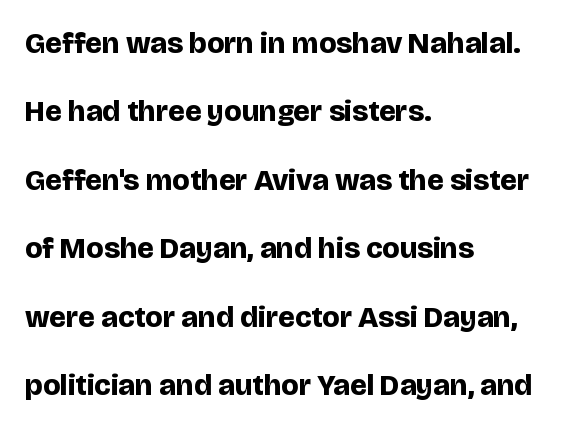
The image shows 30 px bold sans-serif type, upright; set left-aligned, loose line spacing (2.28x), normal letter spacing, not underlined; low stroke contrast and a large x-height.
